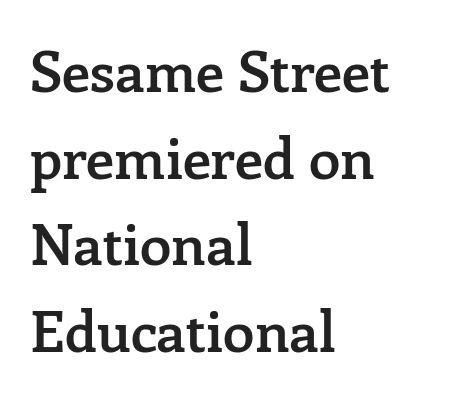
Q: Is the text bold? A: Semi-bold.
Q: Is the text italic (slanted)? A: No, it is upright.
Q: Is the typeface a serif or a sans-serif typeface? A: Serif.
Q: Is the text underlined? A: No.
Q: How is the paragraph aligned? A: Left-aligned.
Q: Is the spacing between letters normal or unusually wide? A: Normal.
Q: Is the spacing between lines tight, normal or loose? A: Normal.
Q: Width (condensed, normal, or wide)? A: Normal.
Q: Stroke contrast? A: Low.
Q: x-height? A: Medium.
Q: Monospaced? A: No.
